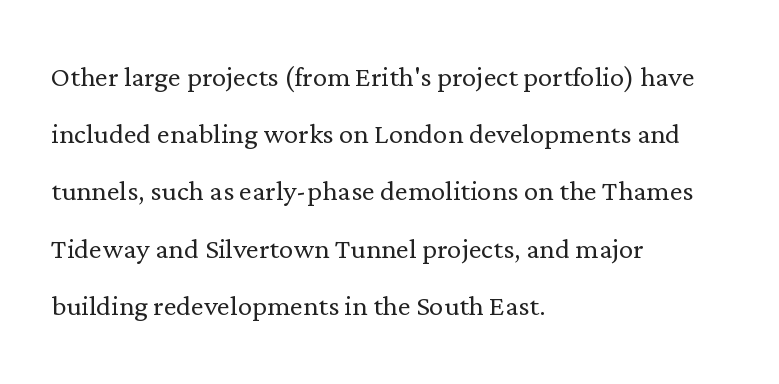
The image shows 36 px light serif type, upright; set left-aligned, normal line spacing (1.59x), normal letter spacing, not underlined; low stroke contrast and a medium x-height.
